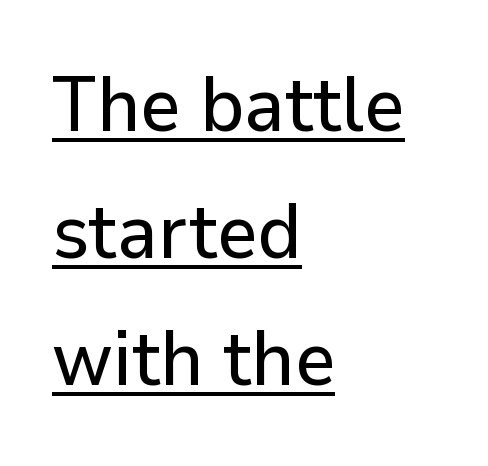
{"serif": "no", "italic": "no", "width": "normal", "stroke_contrast": "low", "x_height": "medium", "monospaced": "no", "underline": "yes", "align": "left", "line_spacing": "normal", "line_spacing_ratio": 1.63, "letter_spacing": "normal", "letter_spacing_em": 0.0, "glyph_px": 78}
